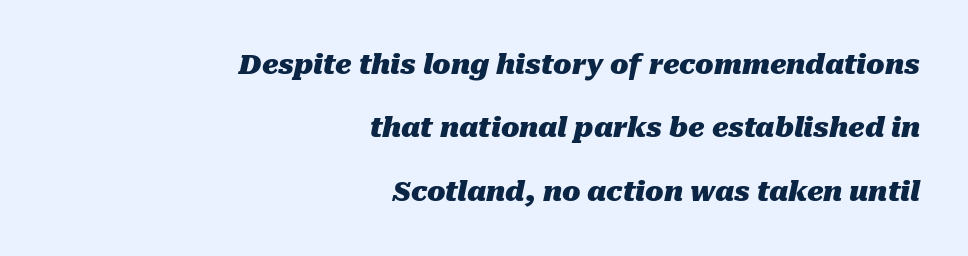
Underlining? Definitely not there. Nobody touched the tracking dial on this one. The face used here has the dense, thick strokes of a bold. Every character sits at an angle, as italics do. All the whitespace from short lines collects on the left. A great deal of white space separates one row of letters from the next.
